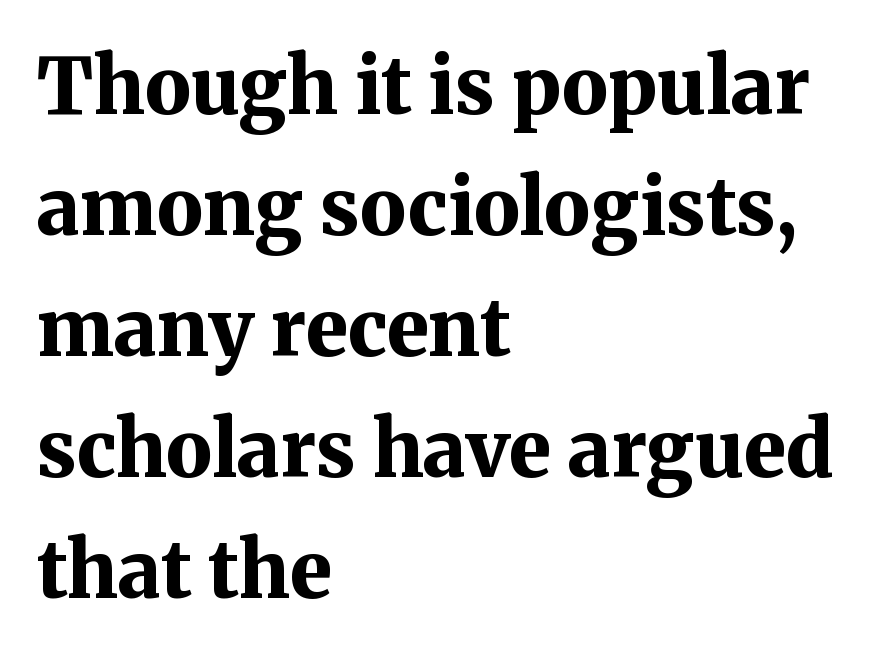
The image shows 78 px bold serif type, upright; set left-aligned, normal line spacing (1.55x), normal letter spacing, not underlined; medium stroke contrast and a medium x-height.
